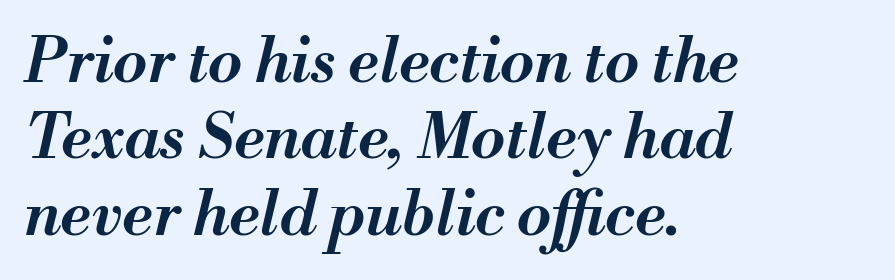
The image shows 62 px semibold type, italic (leaning right); set left-aligned, line spacing 1.23x, normal letter spacing, not underlined; medium stroke contrast and a small x-height.
